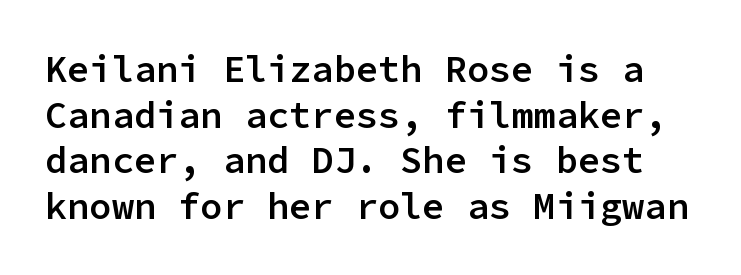
{"serif": "no", "italic": "no", "bold": "semi", "weight": "semibold", "width": "normal", "stroke_contrast": "low", "x_height": "medium", "monospaced": "yes", "underline": "no", "line_spacing_ratio": 1.23, "letter_spacing": "normal", "letter_spacing_em": 0.0, "glyph_px": 37}
